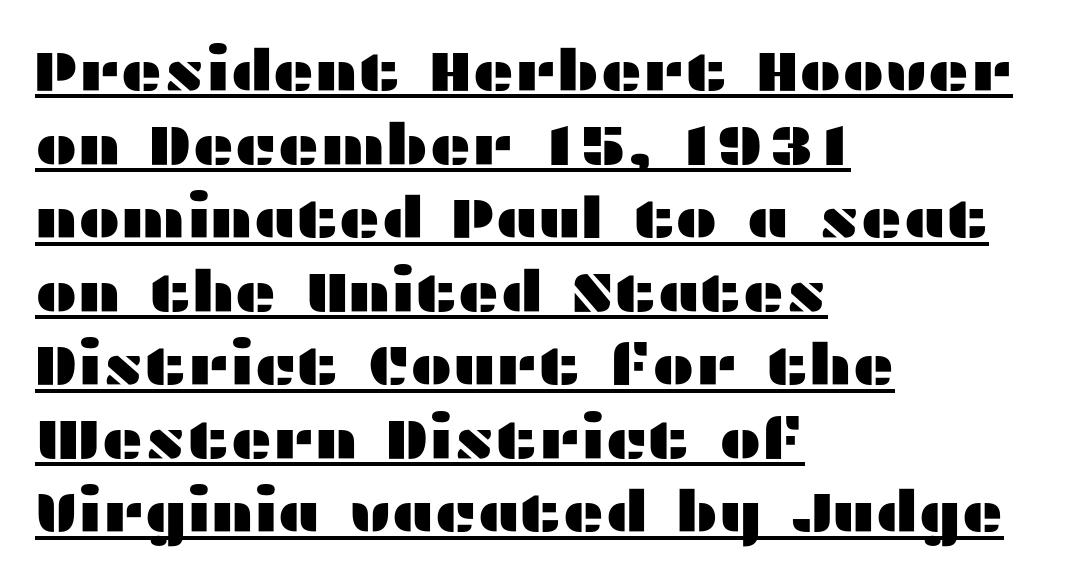
Q: Is the text italic (slanted)? A: No, it is upright.
Q: Is the typeface a serif or a sans-serif typeface? A: Sans-serif.
Q: Is the text underlined? A: Yes.
Q: How is the paragraph aligned? A: Left-aligned.
Q: Is the spacing between letters normal or unusually wide? A: Normal.
Q: Is the spacing between lines tight, normal or loose? A: Normal.
Q: Width (condensed, normal, or wide)? A: Wide.
Q: Stroke contrast? A: Medium.
Q: x-height? A: Medium.
Q: Monospaced? A: No.
